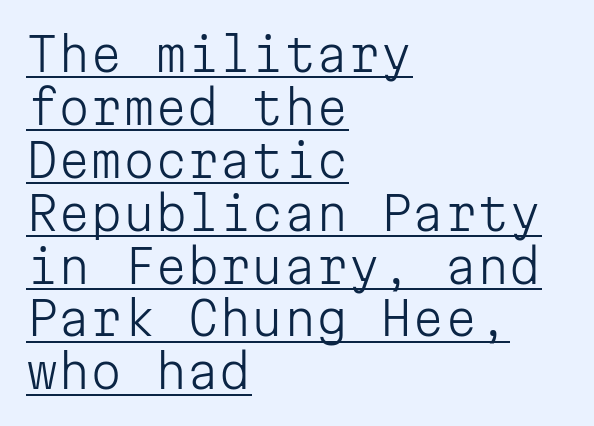
The image shows 46 px light sans-serif type, upright, monospaced; set left-aligned, tight line spacing (1.15x), normal letter spacing, underlined; low stroke contrast and a medium x-height.
